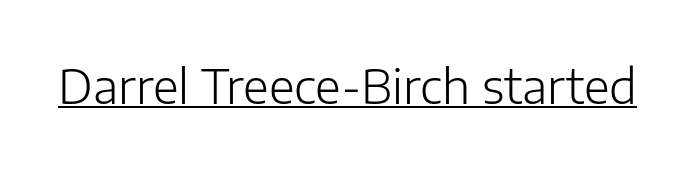
These glyphs show unthickened strokes, regular width or finer. This sample has the flowing, uneven cadence of proportional lettering. Observe the ordinary spacing: letters are neighbours, not strangers. The characters display no serif detailing; their extremities are plain. The lettering holds an erect, upright posture throughout.
